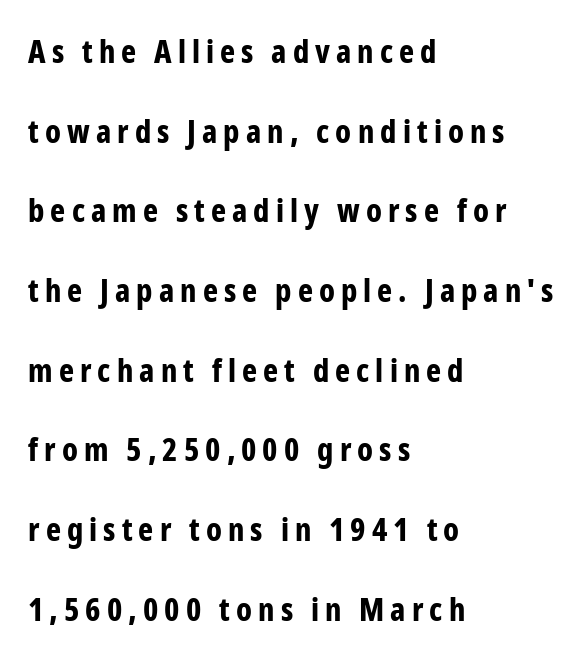
Check where the strokes stop: nothing finishes them off — pure sans. Emphasis by weight is at full strength: bold. Typeset ragged right — the left edge is the straight one. Note the varied advance widths — an 'i' is clearly narrower than an 'm'.
